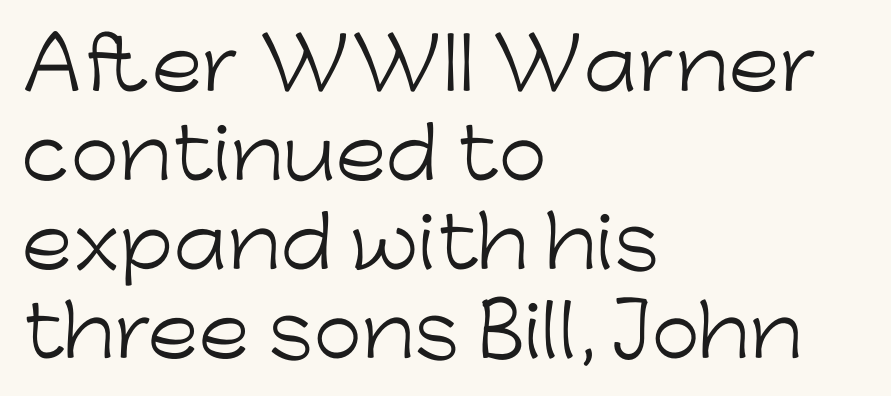
{"serif": "no", "italic": "no", "bold": "no", "weight": "light", "width": "normal", "stroke_contrast": "low", "x_height": "medium", "monospaced": "no", "underline": "no", "align": "left", "line_spacing": "normal", "line_spacing_ratio": 1.27, "letter_spacing": "normal", "letter_spacing_em": 0.0, "glyph_px": 70}
